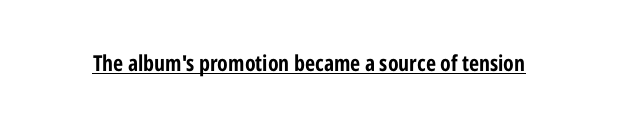
{"italic": "no", "bold": "yes", "underline": "yes", "letter_spacing": "normal", "letter_spacing_em": 0.0, "glyph_px": 22}
